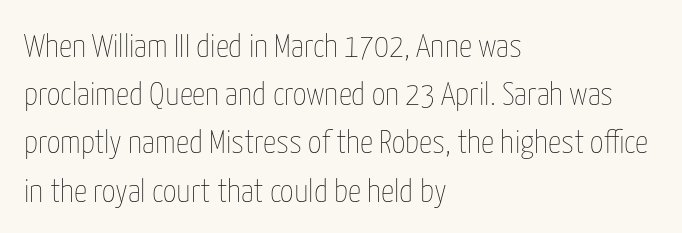
Tracking here is standard; glyphs follow each other at the usual distance. The strip under each line holds only bare page. Designer's note — italics off, roman on. The rendering uses a moderate line-height, typical for paragraphs.
